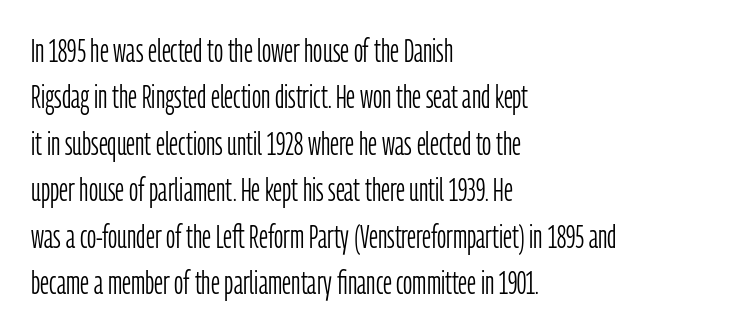
Visually the block forms a straight wall on the left and a jagged coastline on the right. Regarding leading, the lines here are spaced in the standard way. Tracking value appears to be zero — textbook default spacing. A roman cut, with each character standing at attention. On a weight scale, this lands at 450 or below.
